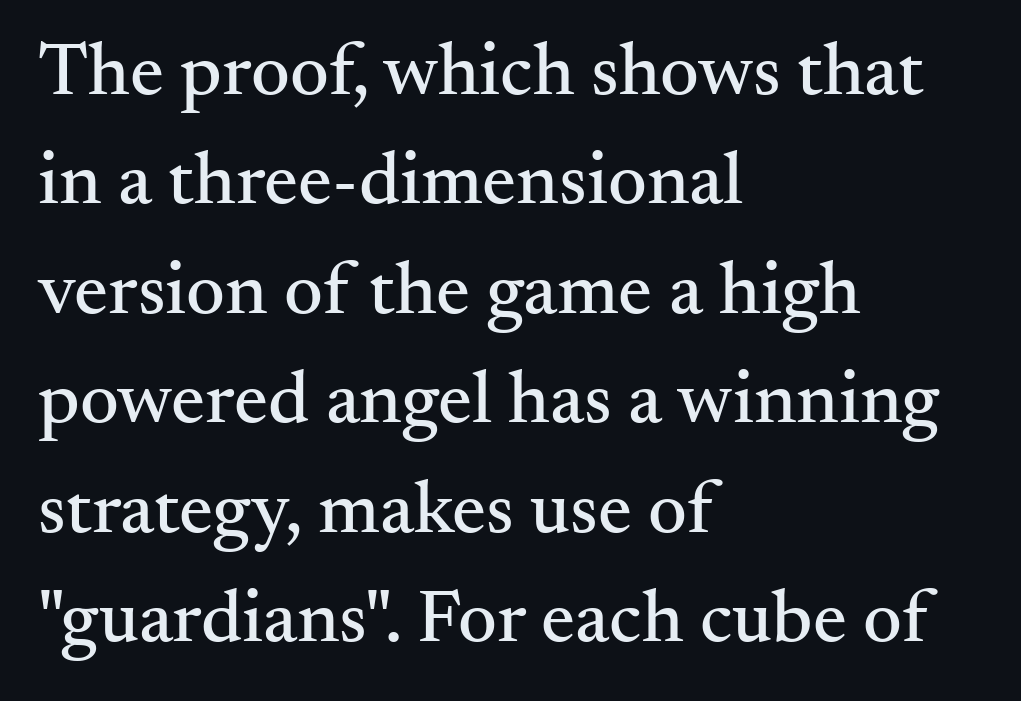
{"serif": "yes", "italic": "no", "width": "normal", "stroke_contrast": "medium", "x_height": "small", "monospaced": "no", "underline": "no", "align": "left", "line_spacing": "normal", "line_spacing_ratio": 1.44, "letter_spacing": "normal", "letter_spacing_em": 0.0, "glyph_px": 76}
